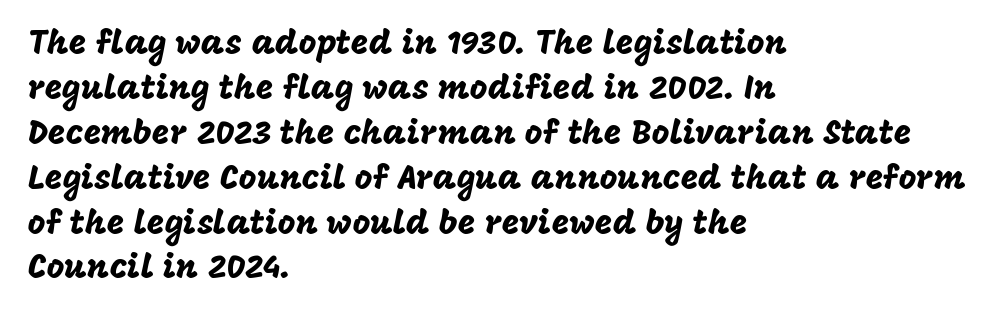
In terms of letterform style, serifs are entirely absent. The passage is arranged the way most books set body copy — flush left. Character widths vary here, with narrow letters taking less room than wide ones. Here the glyphs are tracked normally, forming tight word shapes. Lines of text with bare space underneath.
